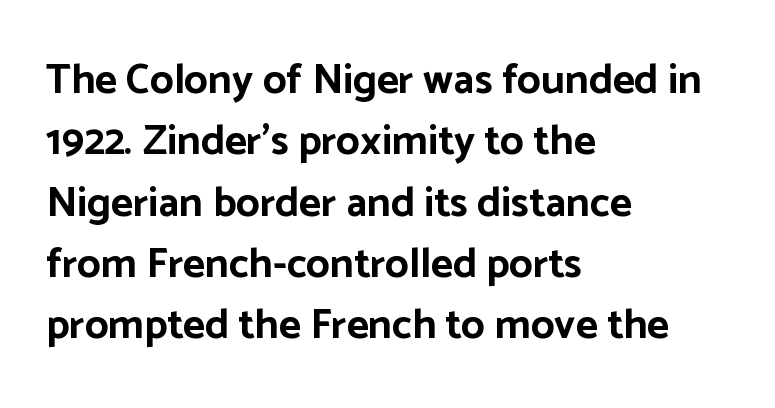
The image shows 42 px bold sans-serif type, upright; set left-aligned, normal line spacing (1.46x), normal letter spacing, not underlined; low stroke contrast and a medium x-height.
